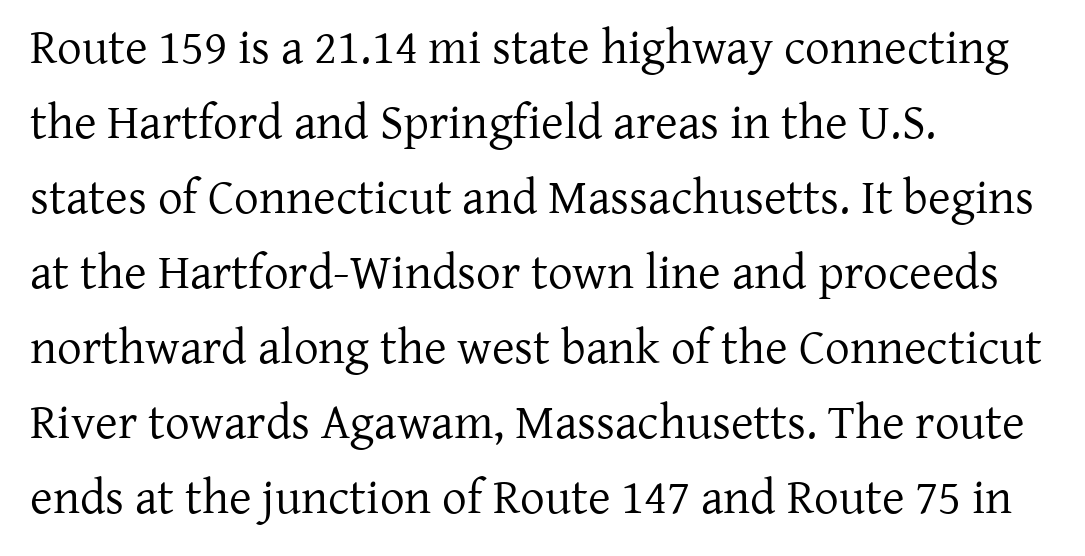
Posture: vertical. Letter spacing: default. Every row of glyphs begins at an identical x-position on the left. The cut favours lightness, reaching ordinary text weight at its darkest.
